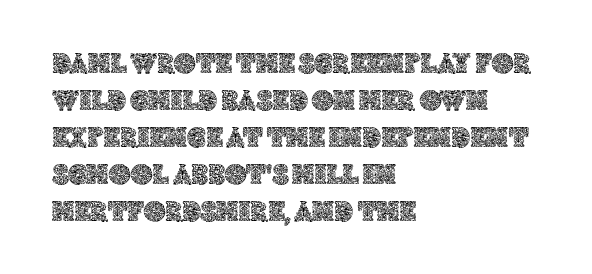
The image shows 30 px text type, upright; set left-aligned, line spacing 1.23x, normal letter spacing, not underlined; a large x-height.
